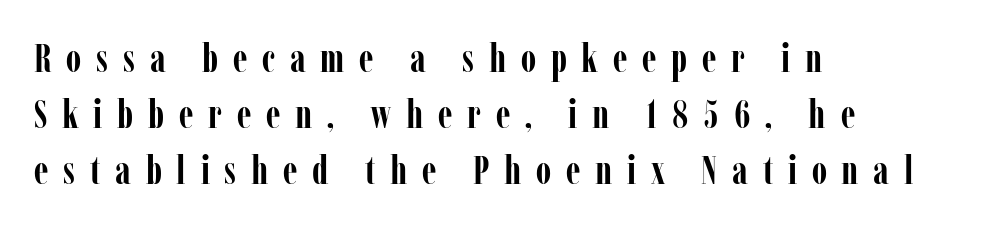
This rendering widens character spacing well past its baseline value. A typesetter would call this proportional, since set widths differ per character. The words here are not underlined. Note: serifs present on the glyphs. The lines are quadded left.
